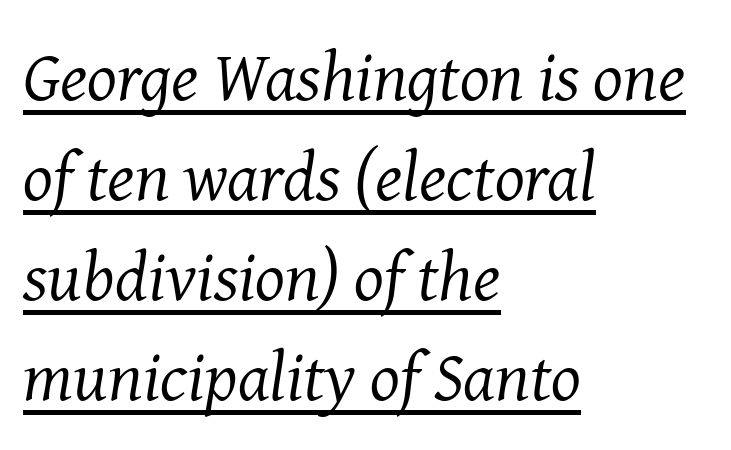
The image shows 70 px regular-weight serif type, italic (leaning right); set left-aligned, normal line spacing (1.43x), normal letter spacing, underlined; medium stroke contrast and a medium x-height.
